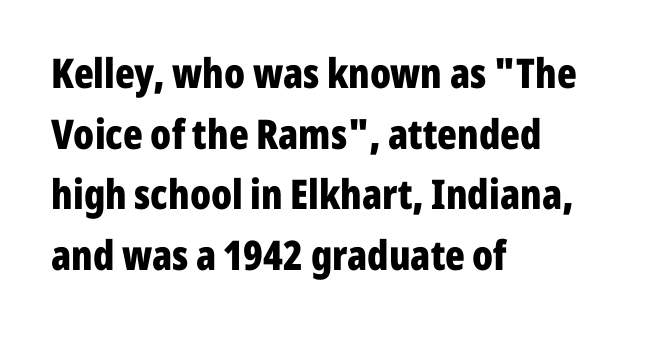
Q: Is the text bold? A: Yes.
Q: Is the text italic (slanted)? A: No, it is upright.
Q: Is the typeface a serif or a sans-serif typeface? A: Sans-serif.
Q: Is the text underlined? A: No.
Q: How is the paragraph aligned? A: Left-aligned.
Q: Is the spacing between letters normal or unusually wide? A: Normal.
Q: Is the spacing between lines tight, normal or loose? A: Normal.
Q: Width (condensed, normal, or wide)? A: Condensed.
Q: Stroke contrast? A: Low.
Q: x-height? A: Medium.
Q: Monospaced? A: No.
